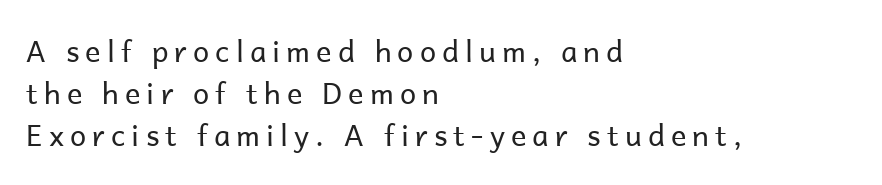
{"serif": "no", "italic": "no", "bold": "no", "weight": "regular", "width": "normal", "stroke_contrast": "low", "x_height": "medium", "monospaced": "no", "underline": "no", "align": "left", "line_spacing": "normal", "line_spacing_ratio": 1.45, "letter_spacing": "wide", "letter_spacing_em": 0.21, "glyph_px": 29}
